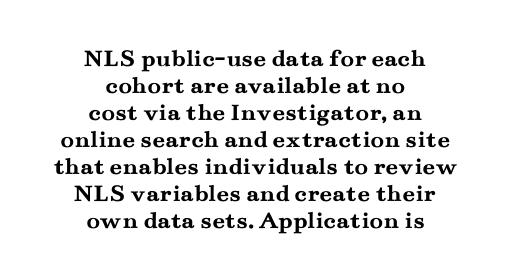
How would I describe the line gaps? Narrow and economical. The line texture is even and compact thanks to regular tracking. The rendering positions every line midway between the sides. Nobody drew a line under any word here.
